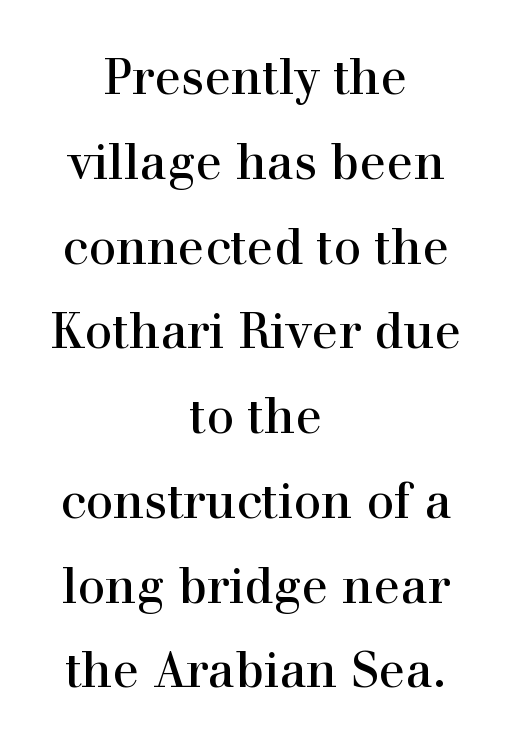
One-word summary of the alignment: center. The baseline area is clear. When letters stand straight like this, we call the style roman or upright. Are there feet on the stems? There are — it's a serif.
